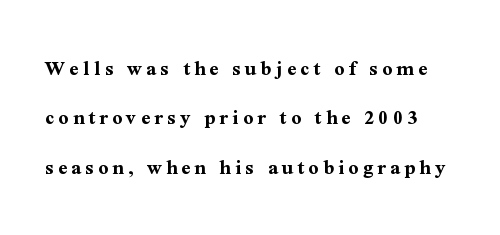
{"italic": "no", "bold": "yes", "underline": "no", "line_spacing": "loose", "line_spacing_ratio": 2.24, "glyph_px": 22}
